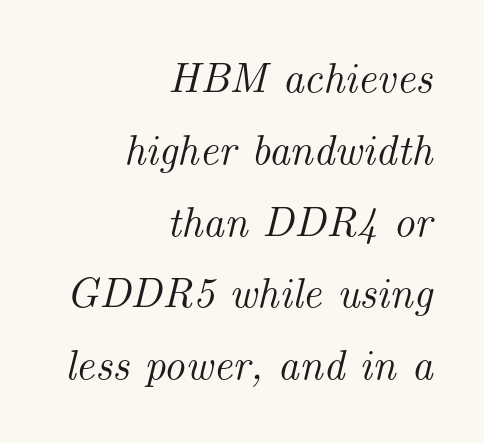
{"serif": "yes", "italic": "yes", "lean": "right", "slant_degrees": 14, "width": "normal", "stroke_contrast": "medium", "x_height": "small", "monospaced": "no", "underline": "no", "align": "right", "line_spacing_ratio": 1.71, "letter_spacing": "normal", "letter_spacing_em": 0.0, "glyph_px": 42}
